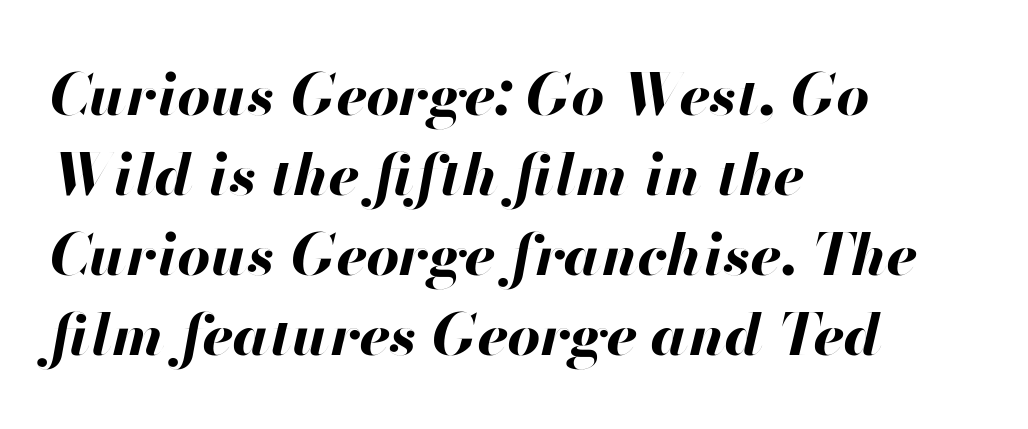
Does extra space separate the letters? No, they use regular spacing. Heft: maximum for text — a bold. The typesetter chose a ragged-right arrangement here. There's an unmistakable incline to the writing here. The designer left line spacing at the default.
